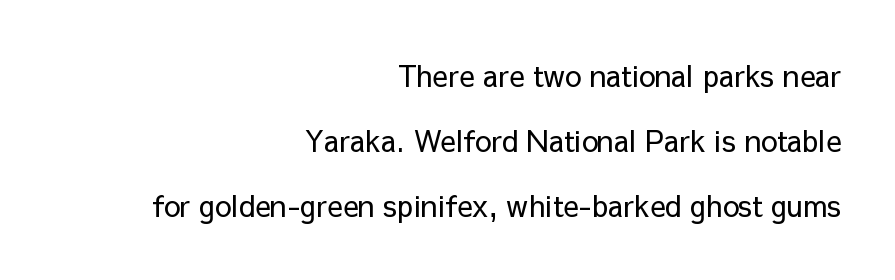
The image shows 29 px regular-weight sans-serif type, upright; set right-aligned, loose line spacing (2.25x), normal letter spacing, not underlined; low stroke contrast and a medium x-height.
